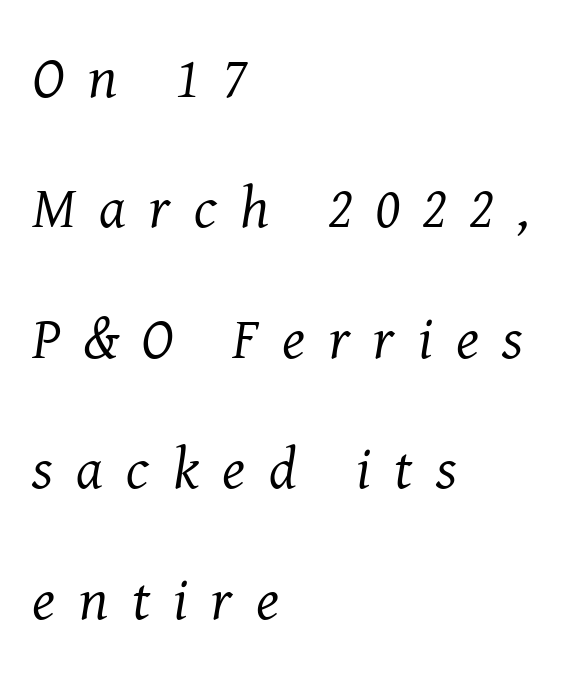
The image shows 59 px regular-weight serif type, italic (leaning right); set left-aligned, loose line spacing (2.21x), unusually wide letter spacing (+0.4 em), not underlined; medium stroke contrast and a medium x-height.
